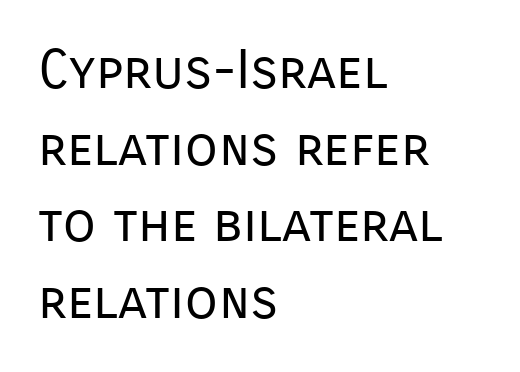
A typesetter would call this proportional, since set widths differ per character. Caption: standard tracking, unaltered. Caption: multi-line text, flush left, ragged right. Type without underlining. Nope, no serifs anywhere on these letters. Nothing heavy about these letters — not bold at all.
